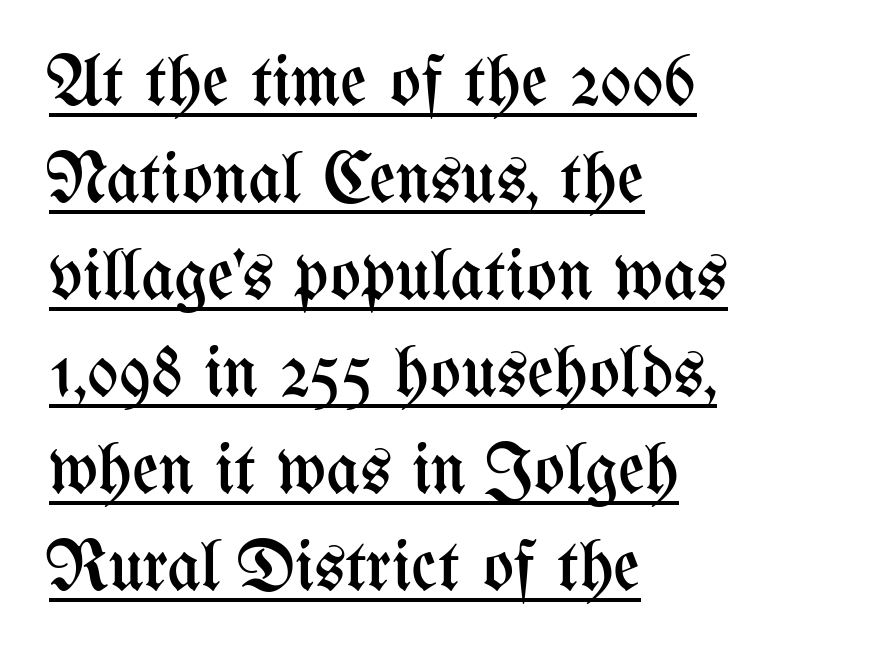
In terms of leading, this rendering sits right in the middle. Is there any slant? The stems are plumb. A quiet, ordinary-to-light weight characterises the typeface. Compared with typical body copy, the letter spacing here is the same. Do the characters align in a grid? No, the font is proportional.
